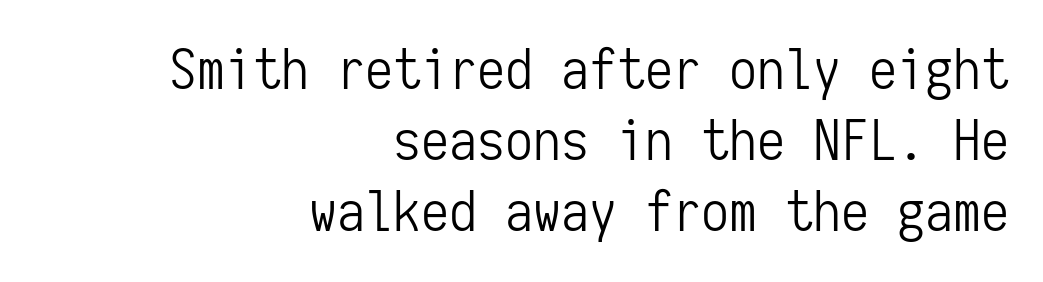
The image shows 56 px light, condensed sans-serif type, upright, monospaced; set right-aligned, normal line spacing (1.27x), normal letter spacing, not underlined; low stroke contrast and a medium x-height.
